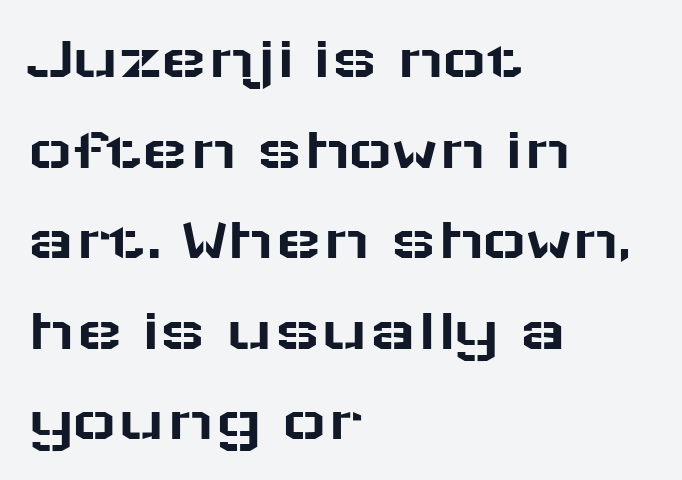
The image shows 62 px wide sans-serif type, upright; set left-aligned, normal line spacing (1.46x), normal letter spacing, not underlined; low stroke contrast and a medium x-height.
